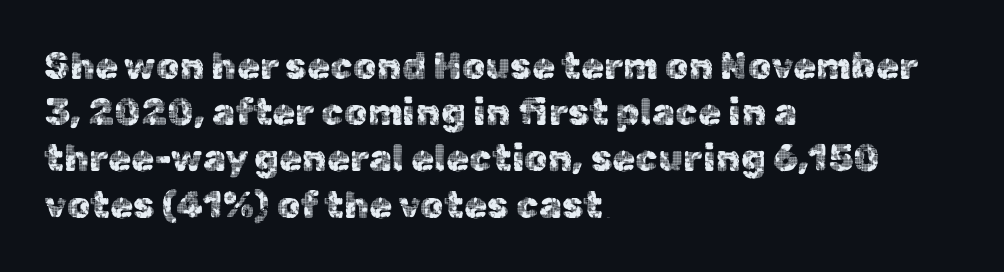
{"serif": "no", "italic": "no", "width": "normal", "x_height": "medium", "monospaced": "no", "underline": "no", "align": "left", "line_spacing": "normal", "line_spacing_ratio": 1.25, "letter_spacing": "normal", "letter_spacing_em": 0.0, "glyph_px": 37}
